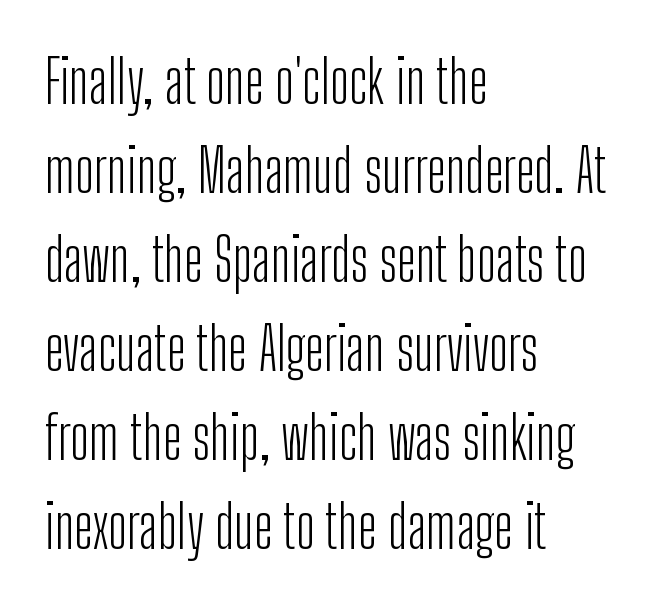
Which margin do the lines hug? The left one — the right edge is uneven. What's the leading like? Ordinary, nothing unusual. The string is rendered with underlining switched off. The type family on display is of the sans-serif kind. Is the letter spacing exaggerated? No — it looks like the ordinary default.
